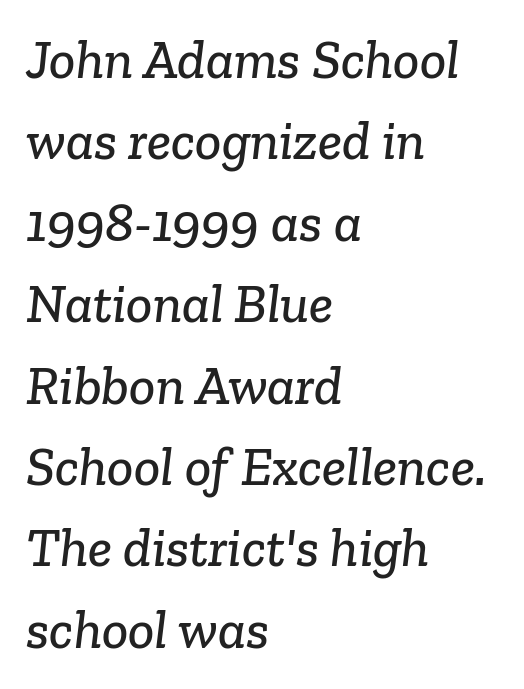
The image shows 55 px serif type; set left-aligned, normal line spacing (1.48x), normal letter spacing, not underlined; low stroke contrast and a medium x-height.
